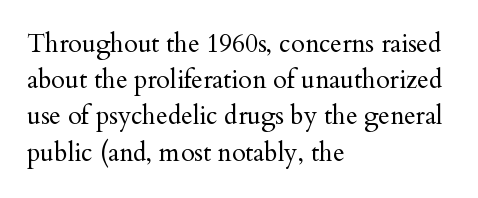
{"italic": "no", "bold": "no", "underline": "no", "align": "left", "line_spacing": "normal", "line_spacing_ratio": 1.45, "letter_spacing": "normal", "letter_spacing_em": 0.0, "glyph_px": 25}
